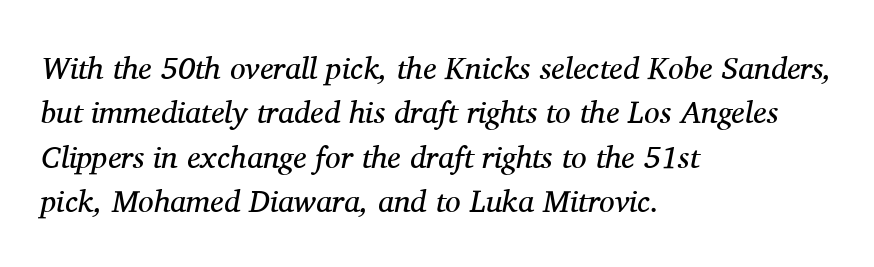
{"serif": "yes", "italic": "yes", "lean": "right", "slant_degrees": 11, "bold": "no", "weight": "regular", "width": "normal", "stroke_contrast": "medium", "x_height": "medium", "monospaced": "no", "underline": "no", "align": "left", "line_spacing": "normal", "line_spacing_ratio": 1.43, "letter_spacing": "normal", "letter_spacing_em": 0.0, "glyph_px": 31}
